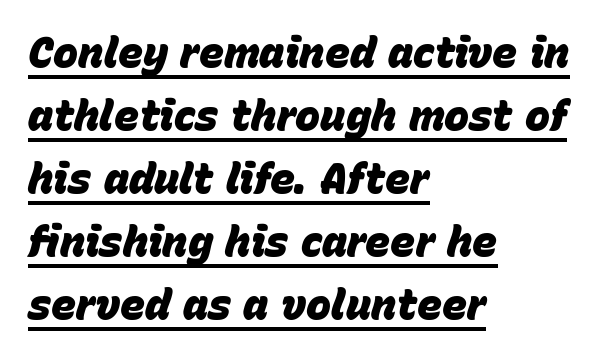
{"italic": "yes", "lean": "right", "slant_degrees": 15, "bold": "yes", "weight": "heavy", "width": "normal", "stroke_contrast": "low", "x_height": "large", "monospaced": "no", "underline": "yes", "align": "left", "line_spacing": "normal", "line_spacing_ratio": 1.5, "letter_spacing": "normal", "letter_spacing_em": 0.0, "glyph_px": 42}
